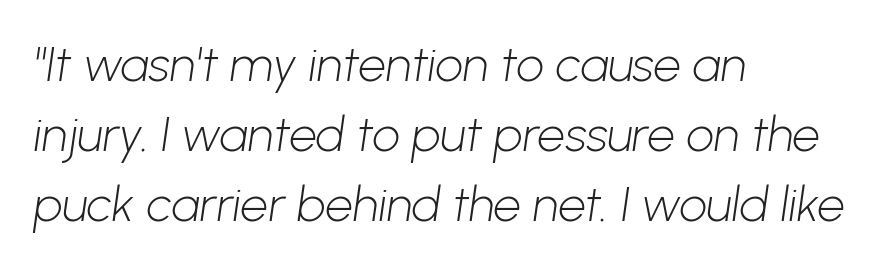
No heavy texture on the line: the type isn't bold. Students, note that the glyphs here touch the page at normal intervals. The setting favours the left margin, as ordinary paragraphs usually do. Is this a fixed-width face? No — the glyphs have proportional, varying widths.
